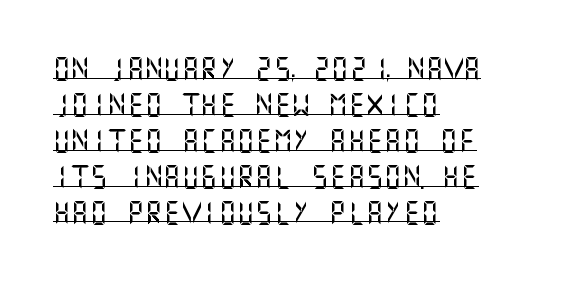
Quick note: not italic, upright. Like a heading marked for emphasis, these lines bear an underscore. Nothing unusual about the tracking: characters are spaced as the font intends. Notice how descenders clear the ascenders below comfortably — that's standard leading.
